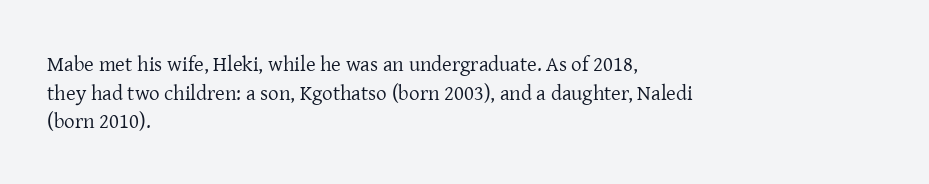
Q: Is the text bold? A: No.
Q: Is the text italic (slanted)? A: No, it is upright.
Q: Is the text underlined? A: No.
Q: How is the paragraph aligned? A: Left-aligned.
Q: Is the spacing between letters normal or unusually wide? A: Normal.
Q: Is the spacing between lines tight, normal or loose? A: Normal.
